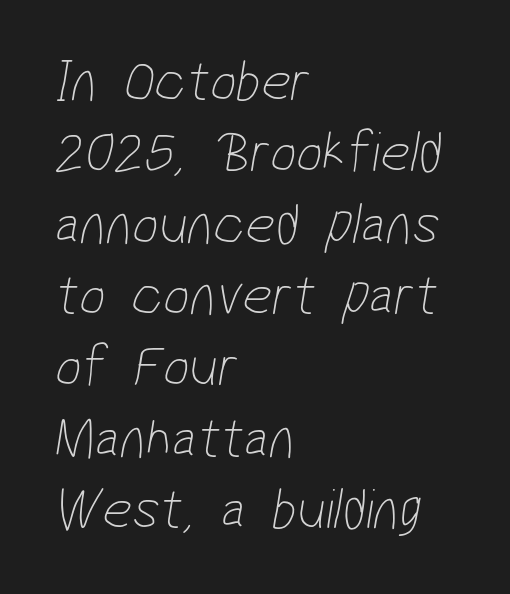
No feet cap the strokes, marking this as sans-serif type. The type is set solid horizontally, with unmodified tracking. Compared with a typical body face, this is equally light or lighter still. These lines are rendered in a variable-pitch font. The zone under the glyphs is completely vacant.
